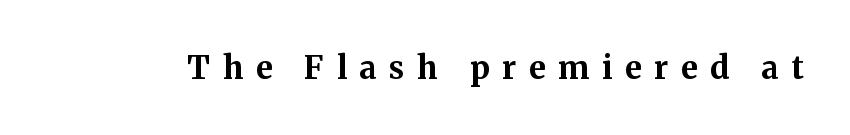
These lines are rendered in a variable-pitch font. The characters look thick and weighty, a clear bold. Every character sits straight up, as roman type does. Short note: letters widely spaced.
